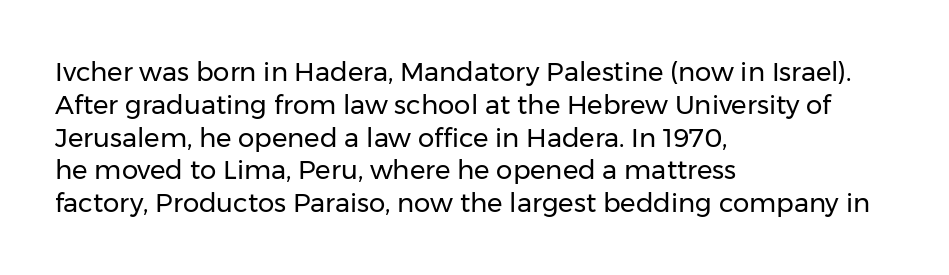
Check the space under the baseline: it is left empty. Posture: upright roman. Is the type heavy? It reads as light-to-regular instead. One-word summary of the alignment: left. The line-height multiplier appears to be the usual default.
